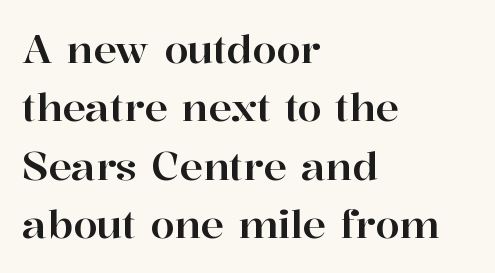
Each word holds together tightly as a unit, with standard inter-letter gaps. The rendering uses a moderate line-height, typical for paragraphs. Typographically, this falls in the serif category. Lines of text with bare space underneath.
